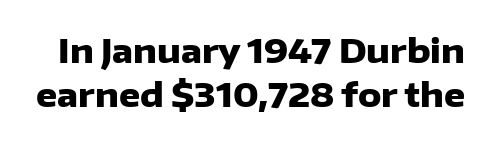
Q: Is the text bold? A: Yes.
Q: Is the text italic (slanted)? A: No, it is upright.
Q: Is the typeface a serif or a sans-serif typeface? A: Sans-serif.
Q: Is the text underlined? A: No.
Q: Is the spacing between letters normal or unusually wide? A: Normal.
Q: Is the spacing between lines tight, normal or loose? A: Normal.
Q: Width (condensed, normal, or wide)? A: Normal.
Q: Stroke contrast? A: Low.
Q: x-height? A: Medium.
Q: Monospaced? A: No.
